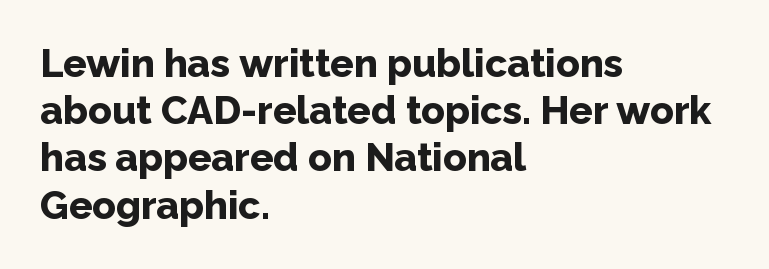
The rag falls on the right side of this text block. A roman cut, with each character standing at attention. Nobody touched the tracking dial on this one. Each glyph is drawn with heavy, bold strokes. Bare-footed words on every line.
